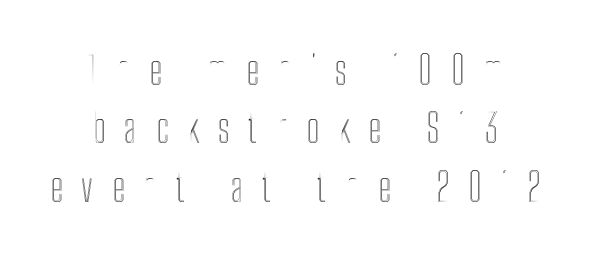
{"italic": "no", "width": "condensed", "x_height": "medium", "monospaced": "no", "underline": "no", "align": "center", "line_spacing": "normal", "line_spacing_ratio": 1.5, "letter_spacing": "wide", "letter_spacing_em": 0.48, "glyph_px": 39}
